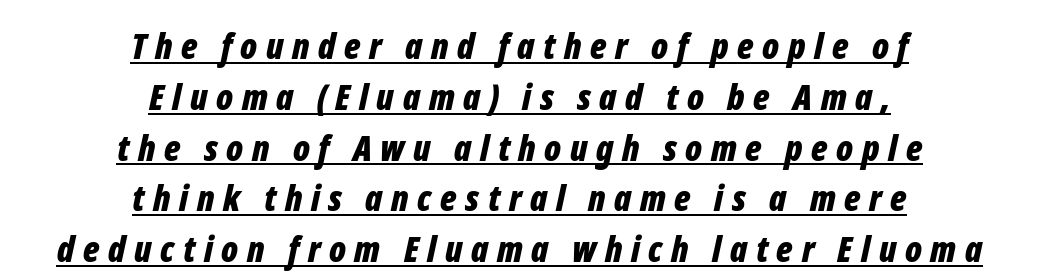
There's an unmistakable incline to the writing here. These lines are rendered in a variable-pitch font. Regular leading. Is the letter spacing exaggerated? Yes — the characters are pushed far apart. Pretty heavy lettering here — definitely bold.
